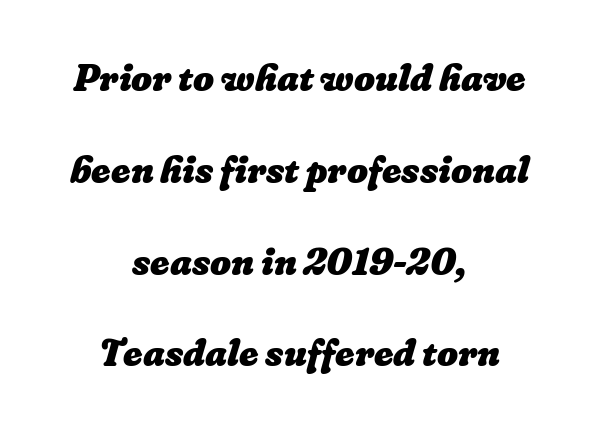
Caption: multi-line text, centered on the measure. No word sits above an underline. No extra tracking has been applied to these lines. A great deal of white space separates one row of letters from the next.
